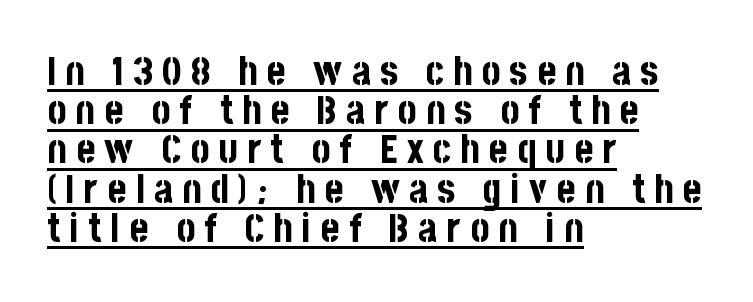
{"serif": "no", "italic": "no", "bold": "yes", "weight": "bold", "width": "condensed", "stroke_contrast": "low", "x_height": "large", "monospaced": "no", "underline": "yes", "align": "left", "line_spacing": "tight", "line_spacing_ratio": 0.98, "letter_spacing": "wide", "letter_spacing_em": 0.23, "glyph_px": 40}
